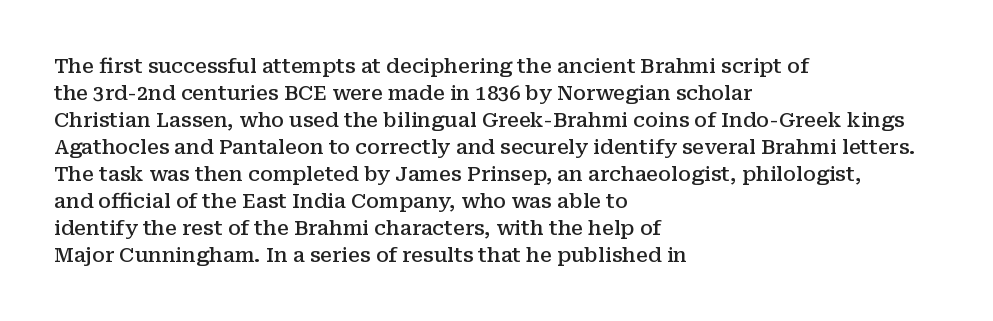
Designer's note — italics off, roman on. These lines are set flush left with a ragged right edge. The area under the type is left untouched. A normal amount of white space separates one row of letters from the next.
